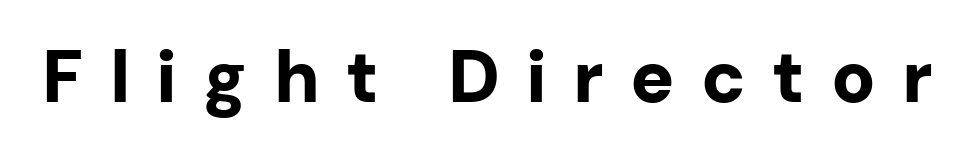
Q: Is the text bold? A: Yes.
Q: Is the text italic (slanted)? A: No, it is upright.
Q: Is the typeface a serif or a sans-serif typeface? A: Sans-serif.
Q: Is the text underlined? A: No.
Q: Is the spacing between letters normal or unusually wide? A: Unusually wide.
Q: Width (condensed, normal, or wide)? A: Normal.
Q: Stroke contrast? A: Low.
Q: x-height? A: Medium.
Q: Monospaced? A: No.
